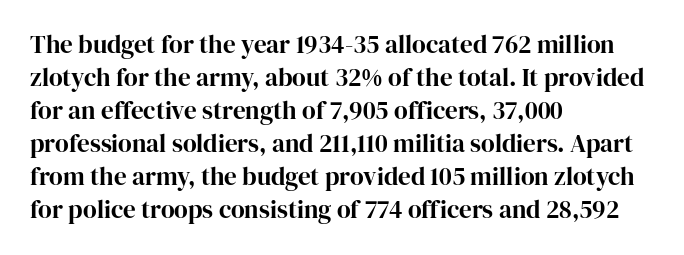
The image shows 25 px text type, upright; set left-aligned, normal line spacing (1.32x), normal letter spacing, not underlined.
